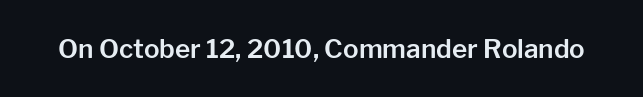
Q: Is the text italic (slanted)? A: No, it is upright.
Q: Is the text underlined? A: No.
Q: Is the spacing between letters normal or unusually wide? A: Normal.
